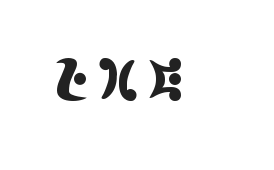
Is this a sans? No — the strokes have serifs. Style check: upright. This sample has the flowing, uneven cadence of proportional lettering. Letters rest on an invisible, unmarked baseline.
